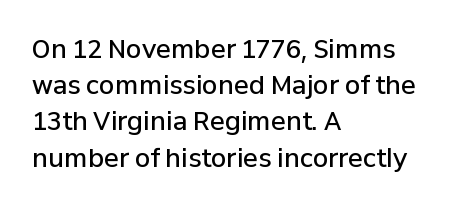
{"italic": "no", "bold": "semi", "underline": "no", "align": "left", "line_spacing": "normal", "line_spacing_ratio": 1.45, "letter_spacing": "normal", "letter_spacing_em": 0.0, "glyph_px": 25}
